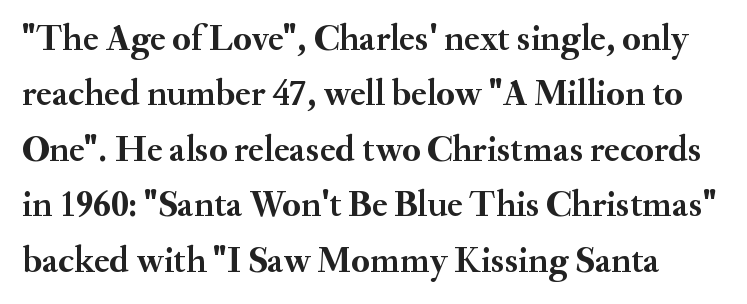
Q: Is the text bold? A: Yes.
Q: Is the text italic (slanted)? A: No, it is upright.
Q: Is the typeface a serif or a sans-serif typeface? A: Serif.
Q: Is the text underlined? A: No.
Q: Is the spacing between letters normal or unusually wide? A: Normal.
Q: Is the spacing between lines tight, normal or loose? A: Normal.
Q: Width (condensed, normal, or wide)? A: Normal.
Q: Stroke contrast? A: Medium.
Q: x-height? A: Small.
Q: Monospaced? A: No.
